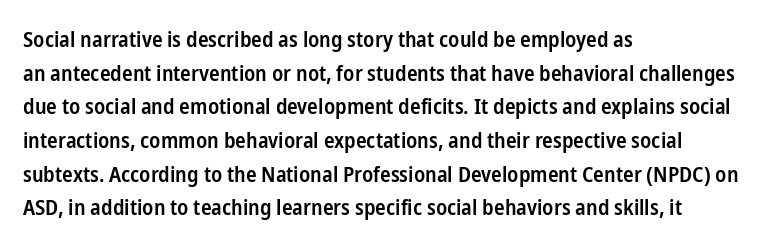
Q: Is the text bold? A: Semi-bold.
Q: Is the text italic (slanted)? A: No, it is upright.
Q: Is the text underlined? A: No.
Q: How is the paragraph aligned? A: Left-aligned.
Q: Is the spacing between letters normal or unusually wide? A: Normal.
Q: Is the spacing between lines tight, normal or loose? A: Normal.
